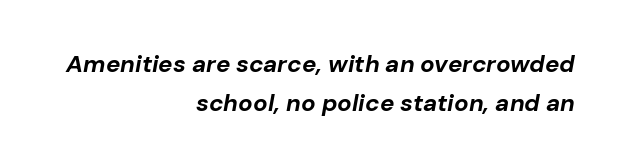
Q: Is the text bold? A: Yes.
Q: Is the text italic (slanted)? A: Yes, it leans right by about 10 degrees.
Q: Is the text underlined? A: No.
Q: How is the paragraph aligned? A: Right-aligned.
Q: Is the spacing between letters normal or unusually wide? A: Normal.
Q: Is the spacing between lines tight, normal or loose? A: Normal.
